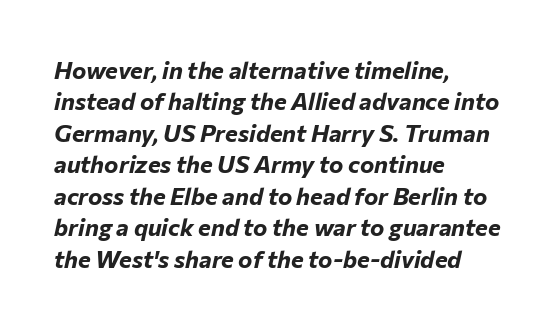
The passage shown stacks its lines at a standard gap. Compared with ordinary roman type, these characters are visibly tilted. Set as a true bold cut, around the 700 mark. Compared with typical body copy, the letter spacing here is the same. Glance below the letters and you will spot only blank space.
